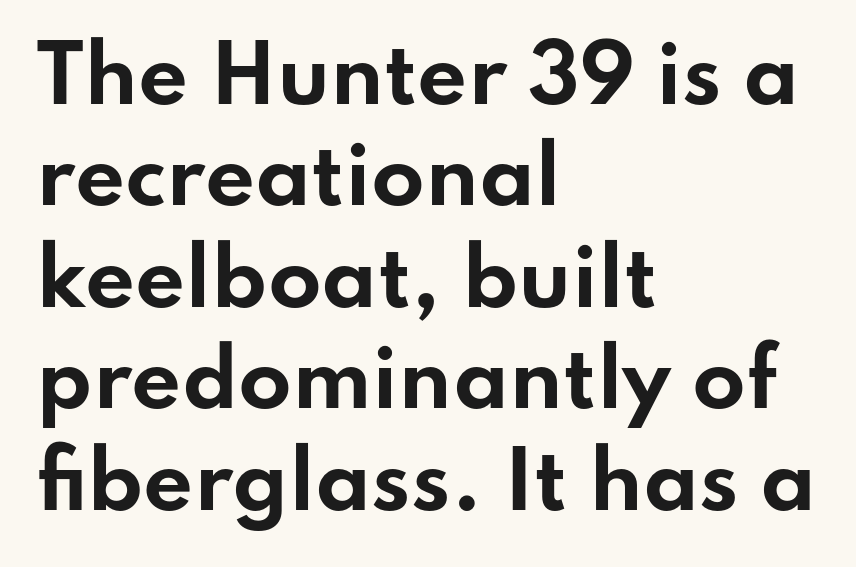
Q: Is the text bold? A: Yes.
Q: Is the text italic (slanted)? A: No, it is upright.
Q: Is the typeface a serif or a sans-serif typeface? A: Sans-serif.
Q: Is the text underlined? A: No.
Q: How is the paragraph aligned? A: Left-aligned.
Q: Is the spacing between letters normal or unusually wide? A: Normal.
Q: Is the spacing between lines tight, normal or loose? A: Normal.
Q: Width (condensed, normal, or wide)? A: Wide.
Q: Stroke contrast? A: Low.
Q: x-height? A: Small.
Q: Monospaced? A: No.
